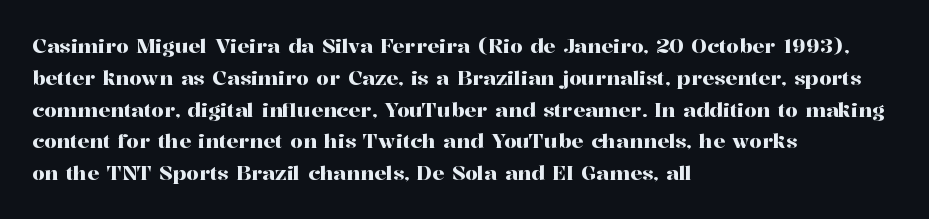
{"italic": "no", "underline": "no", "align": "left", "line_spacing": "normal", "line_spacing_ratio": 1.59, "letter_spacing": "normal", "letter_spacing_em": 0.0, "glyph_px": 20}
